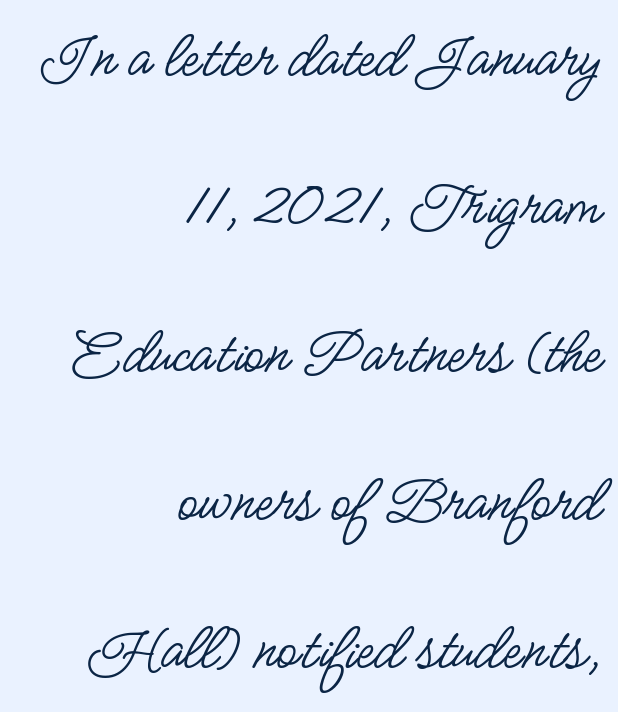
Q: Is the text bold? A: No.
Q: Is the text italic (slanted)? A: Yes.
Q: Is the typeface a serif or a sans-serif typeface? A: Sans-serif.
Q: Is the text underlined? A: No.
Q: How is the paragraph aligned? A: Right-aligned.
Q: Is the spacing between letters normal or unusually wide? A: Normal.
Q: Is the spacing between lines tight, normal or loose? A: Loose.
Q: Width (condensed, normal, or wide)? A: Condensed.
Q: Stroke contrast? A: Low.
Q: x-height? A: Small.
Q: Monospaced? A: No.
